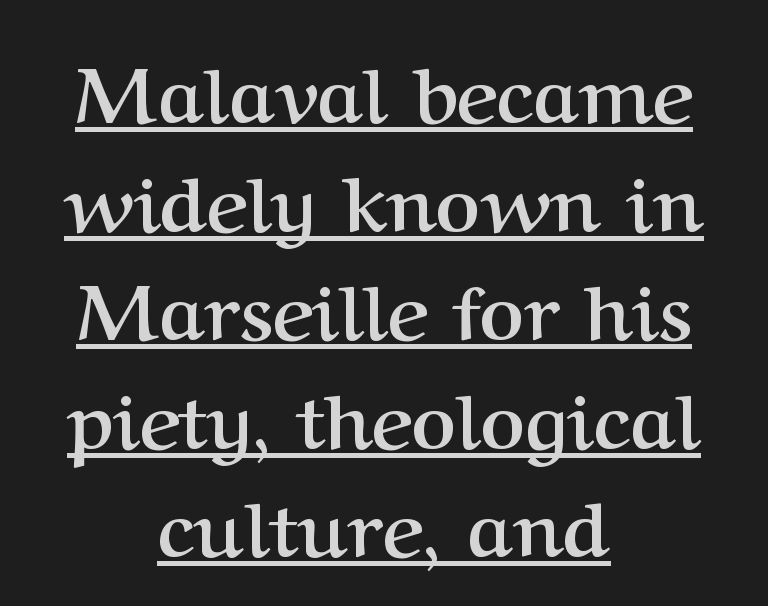
{"serif": "yes", "italic": "no", "bold": "yes", "weight": "semibold", "width": "normal", "stroke_contrast": "medium", "x_height": "medium", "monospaced": "no", "underline": "yes", "align": "center", "line_spacing": "normal", "line_spacing_ratio": 1.41, "letter_spacing": "normal", "letter_spacing_em": 0.0, "glyph_px": 77}
